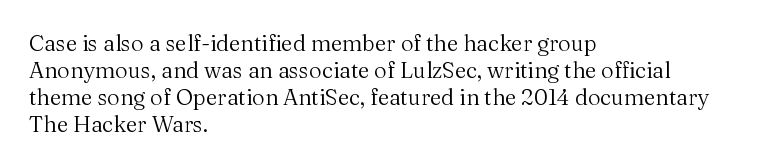
The image shows 22 px text type, upright; set left-aligned, line spacing 1.23x, normal letter spacing, not underlined.
